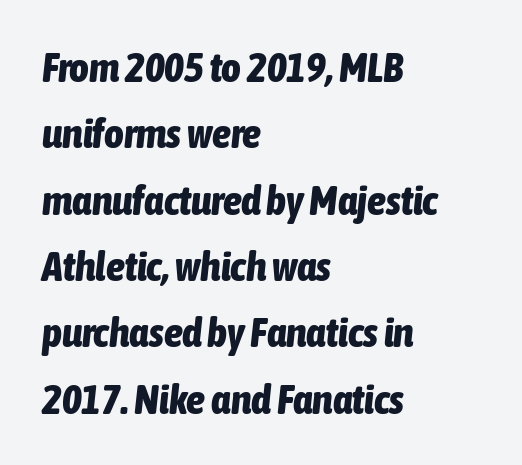
The image shows 42 px bold, condensed type, italic (leaning right); set left-aligned, normal line spacing (1.58x), normal letter spacing, not underlined; low stroke contrast and a medium x-height.
